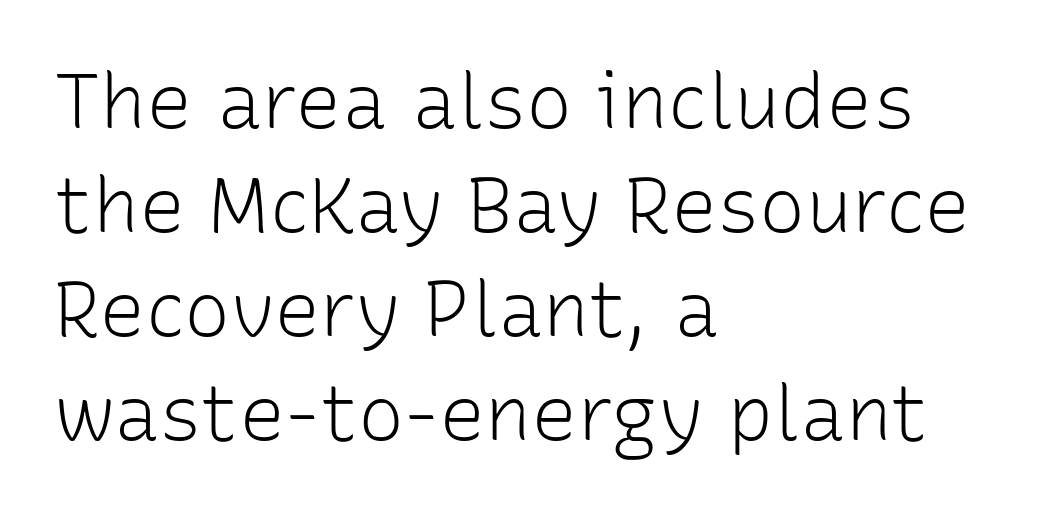
{"serif": "no", "italic": "no", "bold": "no", "weight": "light", "width": "normal", "stroke_contrast": "low", "x_height": "medium", "monospaced": "no", "underline": "no", "align": "left", "line_spacing": "normal", "line_spacing_ratio": 1.35, "letter_spacing": "normal", "letter_spacing_em": 0.0, "glyph_px": 77}
